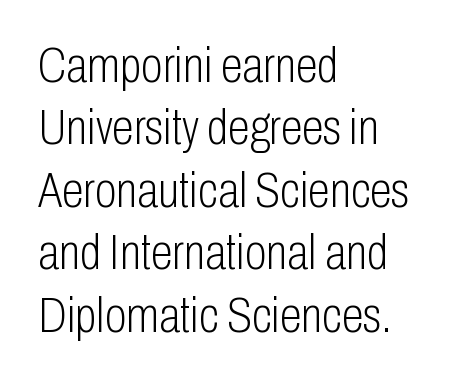
{"serif": "no", "italic": "no", "bold": "no", "weight": "light", "width": "condensed", "stroke_contrast": "low", "x_height": "medium", "monospaced": "no", "underline": "no", "align": "left", "line_spacing": "normal", "line_spacing_ratio": 1.25, "letter_spacing": "normal", "letter_spacing_em": 0.0, "glyph_px": 50}
